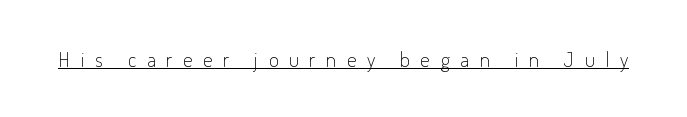
Q: Is the text bold? A: No.
Q: Is the text italic (slanted)? A: No, it is upright.
Q: Is the text underlined? A: Yes.
Q: Is the spacing between letters normal or unusually wide? A: Unusually wide.
